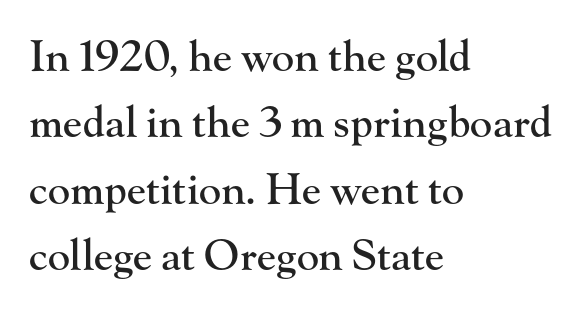
{"serif": "yes", "italic": "no", "width": "normal", "stroke_contrast": "high", "x_height": "small", "monospaced": "no", "underline": "no", "align": "left", "line_spacing": "normal", "line_spacing_ratio": 1.58, "letter_spacing": "normal", "letter_spacing_em": 0.0, "glyph_px": 42}
